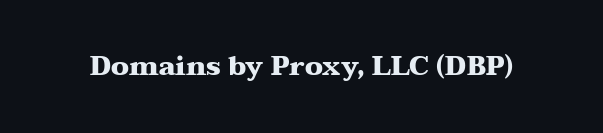
The image shows 27 px bold type, upright; set normal letter spacing, not underlined.
